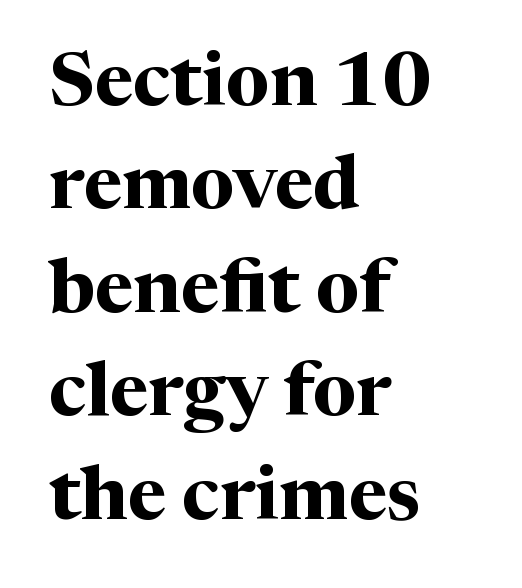
The image shows 75 px bold serif type, upright; set left-aligned, normal line spacing (1.38x), normal letter spacing, not underlined; medium stroke contrast and a medium x-height.
